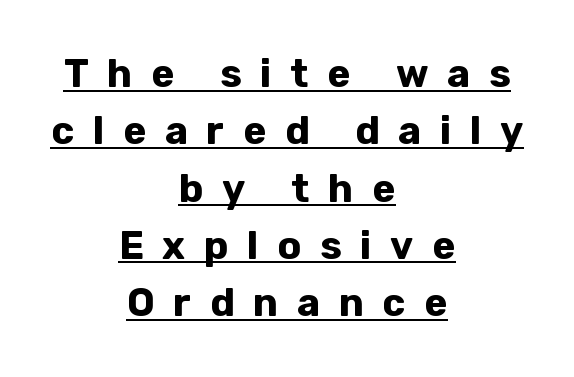
Whoever set this chose a conventional vertical rhythm. Line starts and ends both wander, symmetrically. It's the straight-up-and-down kind of type. Font category for this specimen: sans-serif.
